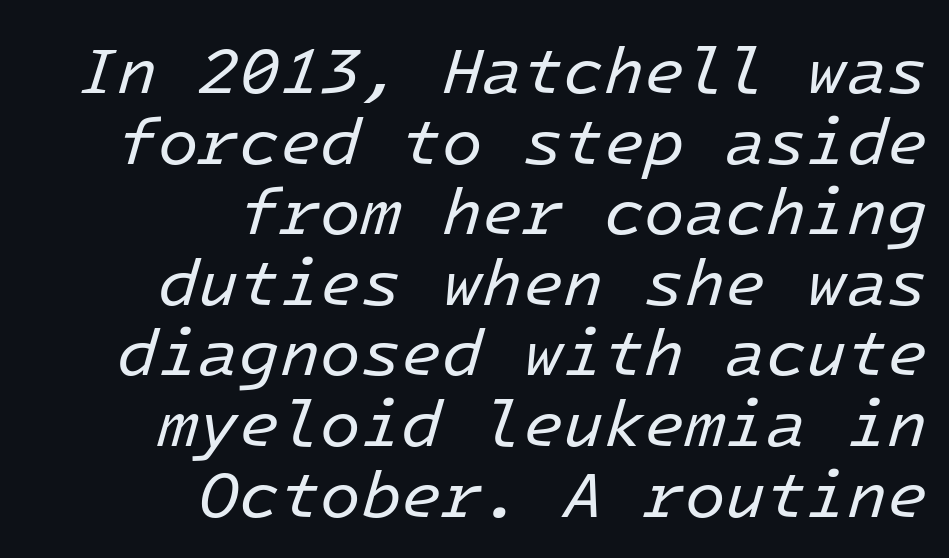
Q: Is the text bold? A: No.
Q: Is the text italic (slanted)? A: Yes, it leans right by about 16 degrees.
Q: Is the text underlined? A: No.
Q: How is the paragraph aligned? A: Right-aligned.
Q: Is the spacing between letters normal or unusually wide? A: Normal.
Q: Is the spacing between lines tight, normal or loose? A: Tight.
Q: Width (condensed, normal, or wide)? A: Normal.
Q: Stroke contrast? A: Low.
Q: x-height? A: Medium.
Q: Monospaced? A: Yes.
